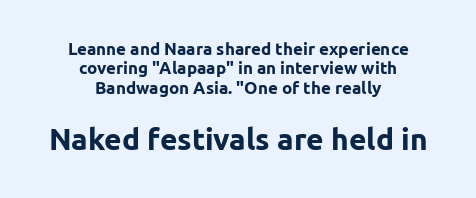
The image shows 30 px bold sans-serif type, upright; set centered, tight line spacing (1.14x), normal letter spacing, not underlined; the second (bottom) block is 1.76x larger; low stroke contrast and a medium x-height.
